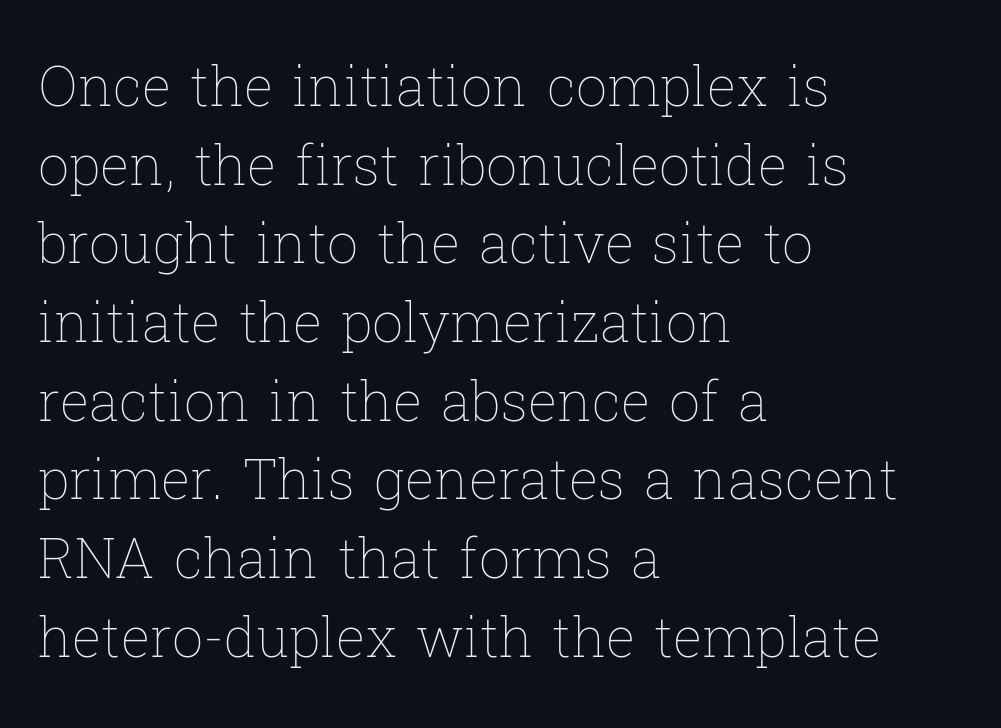
{"italic": "no", "bold": "no", "weight": "thin", "width": "normal", "stroke_contrast": "low", "x_height": "medium", "monospaced": "no", "underline": "no", "align": "left", "line_spacing": "normal", "line_spacing_ratio": 1.43, "letter_spacing": "normal", "letter_spacing_em": 0.0, "glyph_px": 55}
